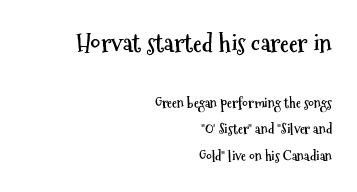
The image shows 25 px bold type, upright; set right-aligned, loose line spacing (1.91x), normal letter spacing, not underlined; the first (top) block is 1.79x larger.
